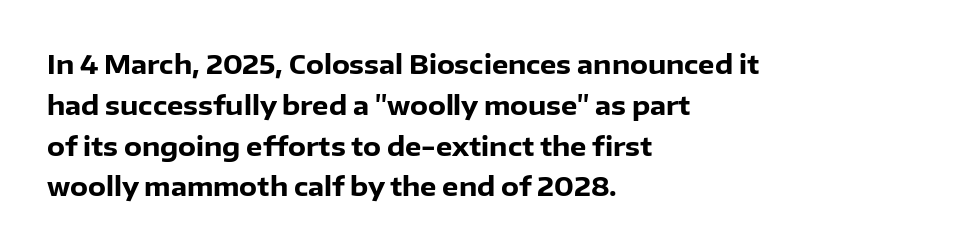
{"italic": "no", "bold": "yes", "underline": "no", "align": "left", "line_spacing": "normal", "line_spacing_ratio": 1.57, "letter_spacing": "normal", "letter_spacing_em": 0.0, "glyph_px": 26}
